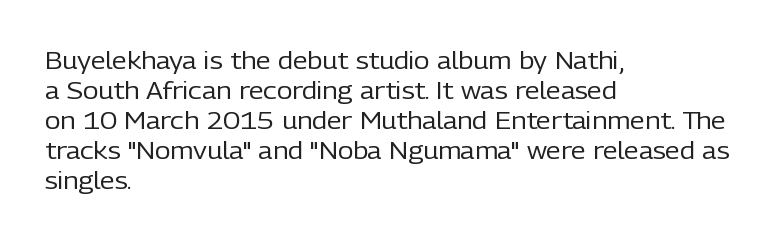
Q: Is the text bold? A: No.
Q: Is the text italic (slanted)? A: No, it is upright.
Q: Is the text underlined? A: No.
Q: How is the paragraph aligned? A: Left-aligned.
Q: Is the spacing between letters normal or unusually wide? A: Normal.
Q: Is the spacing between lines tight, normal or loose? A: Normal.
